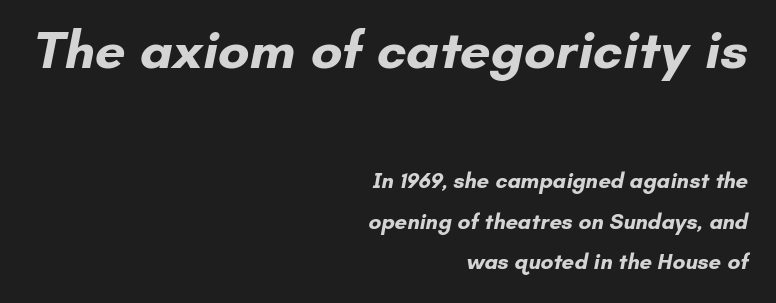
{"serif": "no", "bold": "yes", "weight": "bold", "width": "normal", "stroke_contrast": "low", "x_height": "small", "monospaced": "no", "underline": "no", "align": "right", "line_spacing_ratio": 1.86, "letter_spacing": "normal", "letter_spacing_em": 0.0, "larger_block": "first", "size_ratio": 2.45, "glyph_px": 54}
